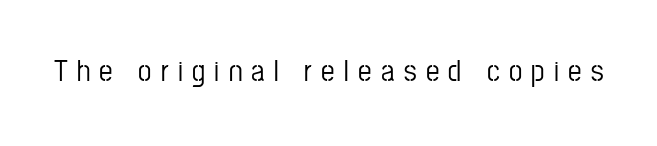
The image shows 30 px condensed sans-serif type, upright; set unusually wide letter spacing (+0.31 em), not underlined; low stroke contrast and a medium x-height.
